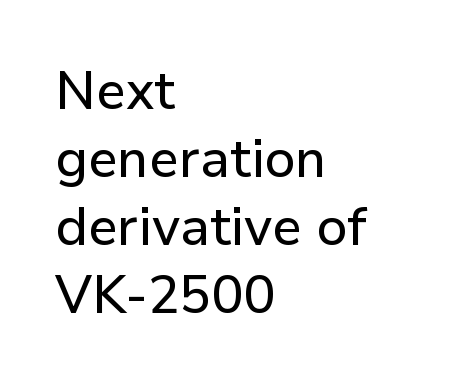
Q: Is the text italic (slanted)? A: No, it is upright.
Q: Is the typeface a serif or a sans-serif typeface? A: Sans-serif.
Q: Is the text underlined? A: No.
Q: How is the paragraph aligned? A: Left-aligned.
Q: Is the spacing between letters normal or unusually wide? A: Normal.
Q: Is the spacing between lines tight, normal or loose? A: Normal.
Q: Width (condensed, normal, or wide)? A: Normal.
Q: Stroke contrast? A: Low.
Q: x-height? A: Medium.
Q: Monospaced? A: No.
